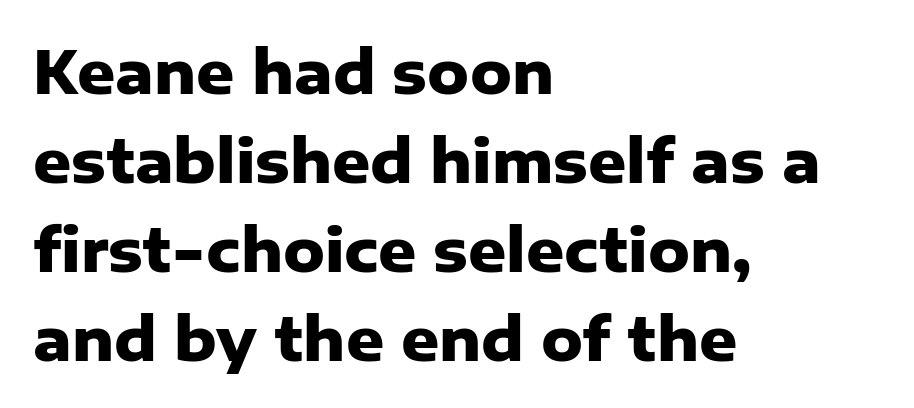
The lines sit at an ordinary, default distance from one another. Nobody touched the tracking dial on this one. In terms of letterform style, serifs are entirely absent. Horizontally, the lines are justified to the leading edge only.
